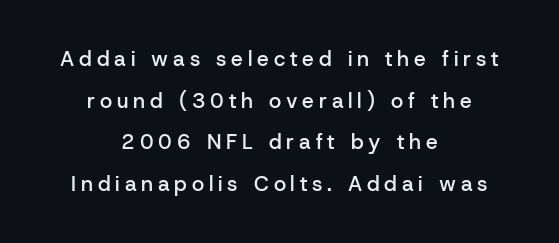
The image shows 21 px text type, upright; set centered, loose line spacing (1.98x), unusually wide letter spacing (+0.23 em), not underlined.
